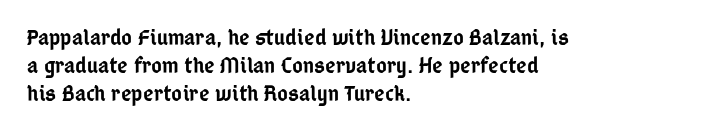
The image shows 23 px text type, upright; set left-aligned, line spacing 1.22x, normal letter spacing, not underlined.
